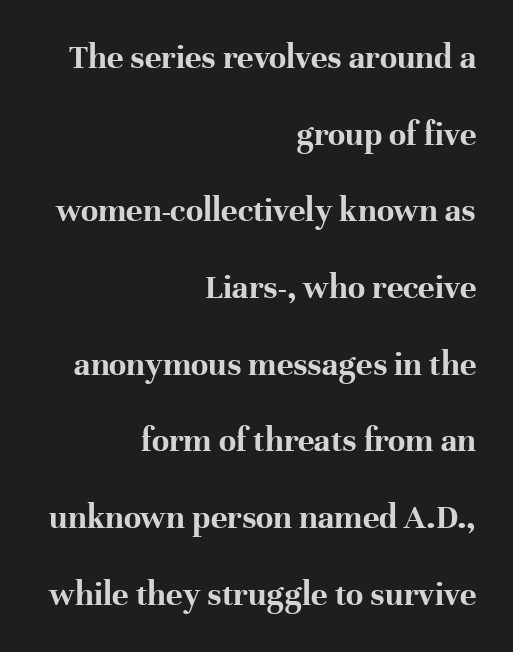
The foot of each line stays bare and open. Every character sits straight up, as roman type does. If you drew a ruler down the right edge, every line would touch it. Nothing unusual about the tracking: characters are spaced as the font intends. Is this a fixed-width face? No — the glyphs have proportional, varying widths. The face used here has the dense, thick strokes of a bold.
